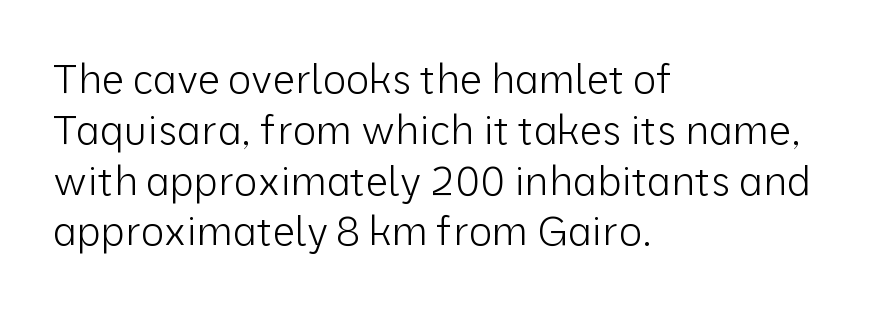
The image shows 40 px light sans-serif type, upright; set left-aligned, normal line spacing (1.27x), normal letter spacing, not underlined; low stroke contrast and a medium x-height.
